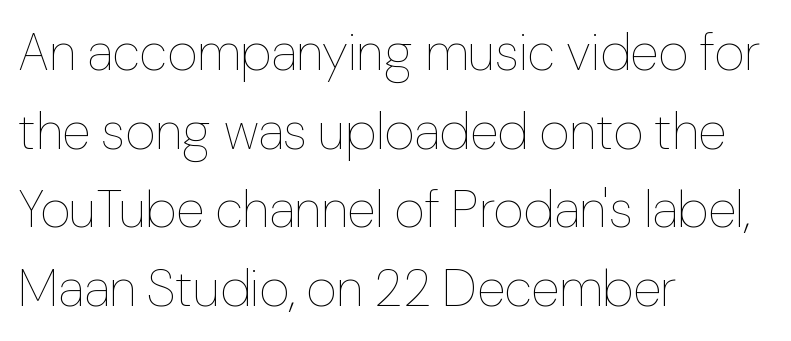
Q: Is the text bold? A: No.
Q: Is the text italic (slanted)? A: No, it is upright.
Q: Is the text underlined? A: No.
Q: How is the paragraph aligned? A: Left-aligned.
Q: Is the spacing between letters normal or unusually wide? A: Normal.
Q: Is the spacing between lines tight, normal or loose? A: Normal.
Q: Width (condensed, normal, or wide)? A: Normal.
Q: Stroke contrast? A: Low.
Q: x-height? A: Medium.
Q: Monospaced? A: No.
